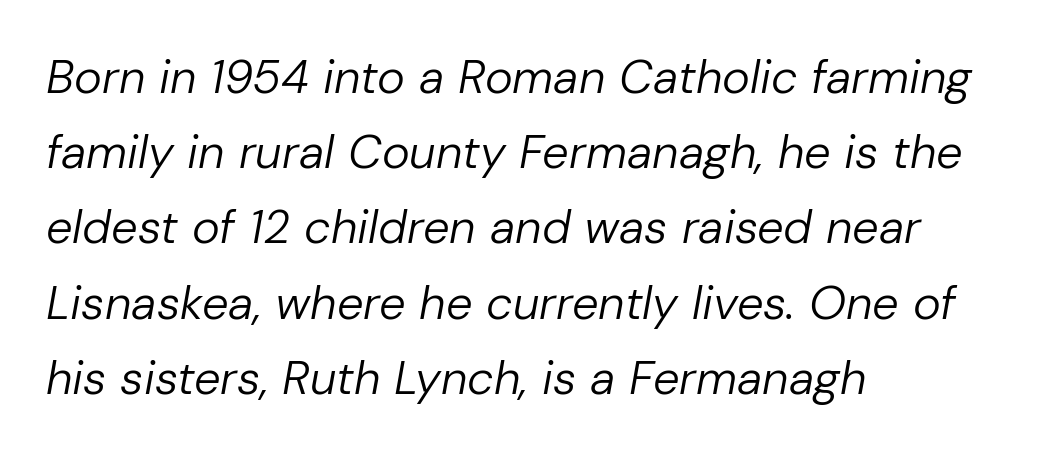
{"italic": "yes", "lean": "right", "slant_degrees": 10, "bold": "no", "weight": "regular", "width": "normal", "stroke_contrast": "low", "x_height": "medium", "monospaced": "no", "underline": "no", "align": "left", "line_spacing": "normal", "line_spacing_ratio": 1.6, "letter_spacing": "normal", "letter_spacing_em": 0.0, "glyph_px": 47}
